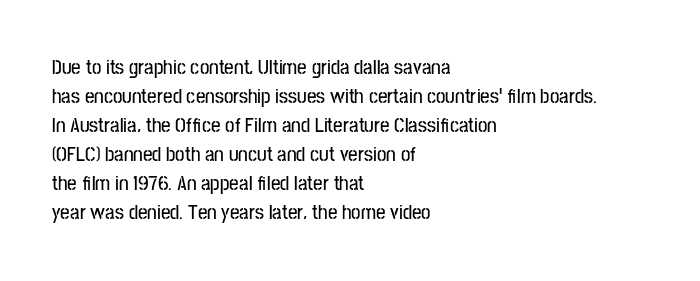
Q: Is the text italic (slanted)? A: No, it is upright.
Q: Is the text underlined? A: No.
Q: How is the paragraph aligned? A: Left-aligned.
Q: Is the spacing between letters normal or unusually wide? A: Normal.
Q: Is the spacing between lines tight, normal or loose? A: Normal.
